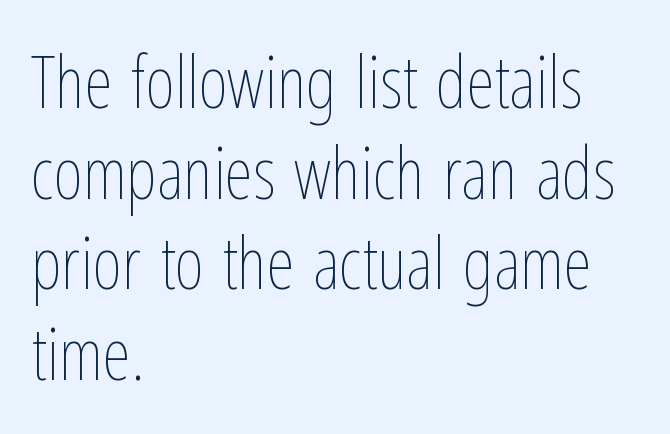
The image shows 72 px thin, condensed type, upright; set left-aligned, normal line spacing (1.26x), normal letter spacing, not underlined; low stroke contrast and a medium x-height.
